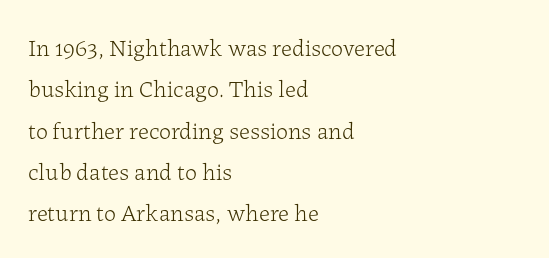
{"italic": "no", "bold": "no", "underline": "no", "align": "left", "line_spacing_ratio": 1.72, "letter_spacing": "normal", "letter_spacing_em": 0.0, "glyph_px": 24}
